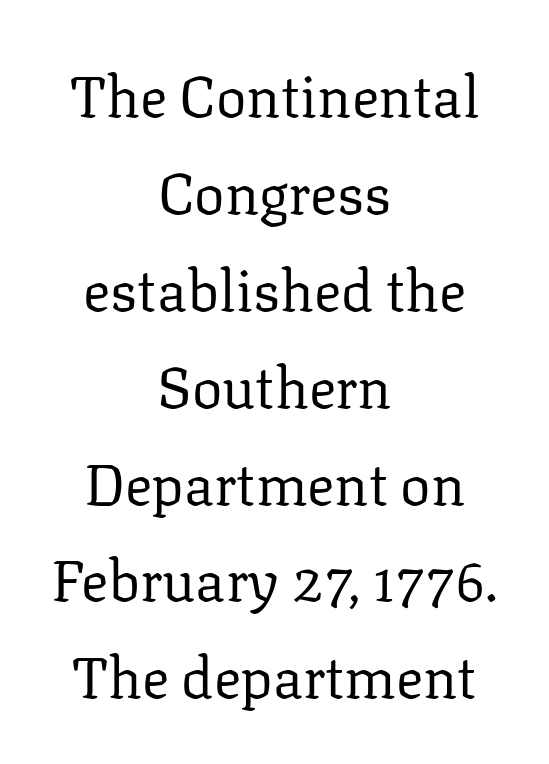
The image shows 57 px regular-weight serif type, upright; set centered, normal line spacing (1.7x), normal letter spacing, not underlined; low stroke contrast and a medium x-height.
